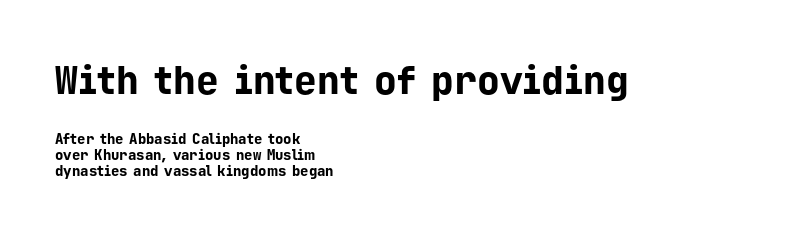
The image shows 38 px bold sans-serif type, upright, monospaced; set left-aligned, tight line spacing (1.15x), normal letter spacing, not underlined; the first (top) block is 2.71x larger; low stroke contrast and a medium x-height.
